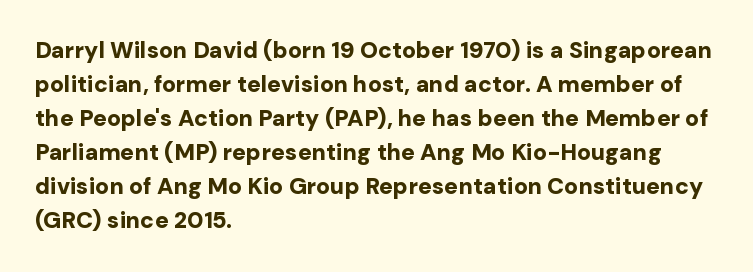
The image shows 23 px bold type, upright; set left-aligned, normal line spacing (1.48x), normal letter spacing, not underlined.
